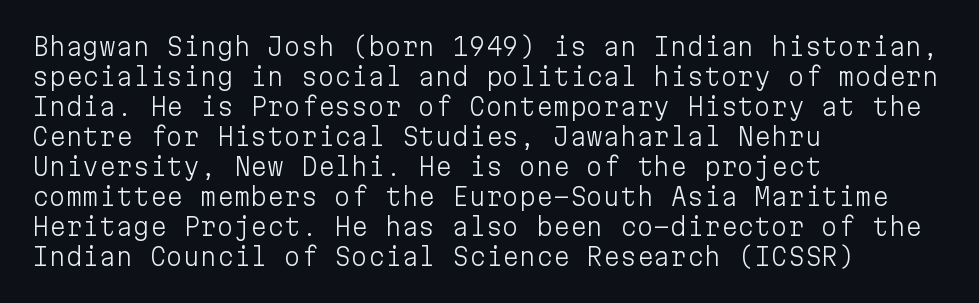
{"italic": "no", "bold": "no", "underline": "no", "align": "left", "line_spacing": "normal", "line_spacing_ratio": 1.25, "letter_spacing": "normal", "letter_spacing_em": 0.0, "glyph_px": 24}
